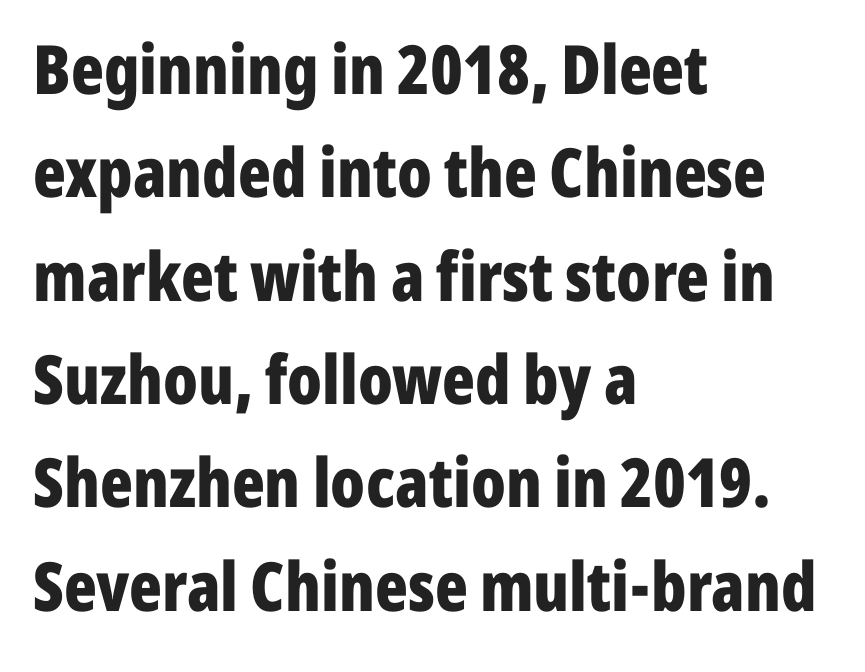
The image shows 68 px bold, condensed sans-serif type, upright; set left-aligned, normal line spacing (1.52x), normal letter spacing, not underlined; low stroke contrast and a medium x-height.
